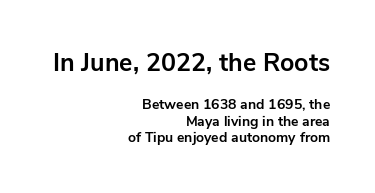
{"italic": "no", "bold": "yes", "underline": "no", "align": "right", "line_spacing_ratio": 1.17, "letter_spacing": "normal", "letter_spacing_em": 0.0, "larger_block": "first", "size_ratio": 1.79, "glyph_px": 25}
